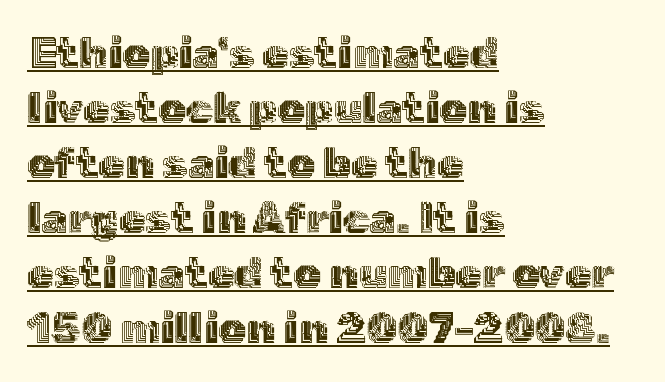
The image shows 43 px text type, upright; set left-aligned, normal line spacing (1.28x), normal letter spacing, underlined; a medium x-height.
